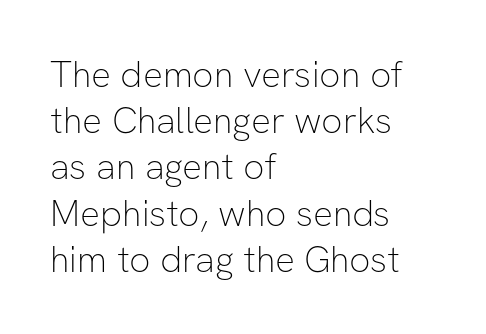
Q: Is the text bold? A: No.
Q: Is the text italic (slanted)? A: No, it is upright.
Q: Is the typeface a serif or a sans-serif typeface? A: Sans-serif.
Q: Is the text underlined? A: No.
Q: How is the paragraph aligned? A: Left-aligned.
Q: Is the spacing between letters normal or unusually wide? A: Normal.
Q: Is the spacing between lines tight, normal or loose? A: Normal.
Q: Width (condensed, normal, or wide)? A: Normal.
Q: Stroke contrast? A: Low.
Q: x-height? A: Medium.
Q: Monospaced? A: No.
